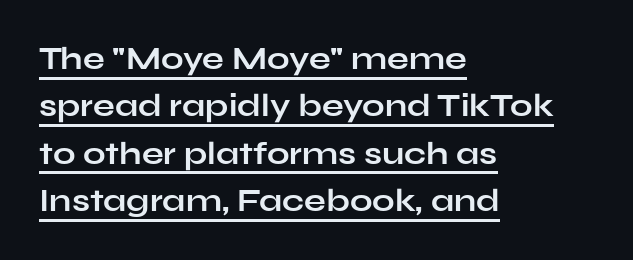
Proportional: the letters do not fall into vertical columns. Check the space under the baseline: a stroke is drawn there. Bold? Absolutely — the strokes are thick and heavy. Designer's note — italics off, roman on. Students, note that the glyphs here touch the page at normal intervals. One glance says typical: line gaps are just what's usual.
